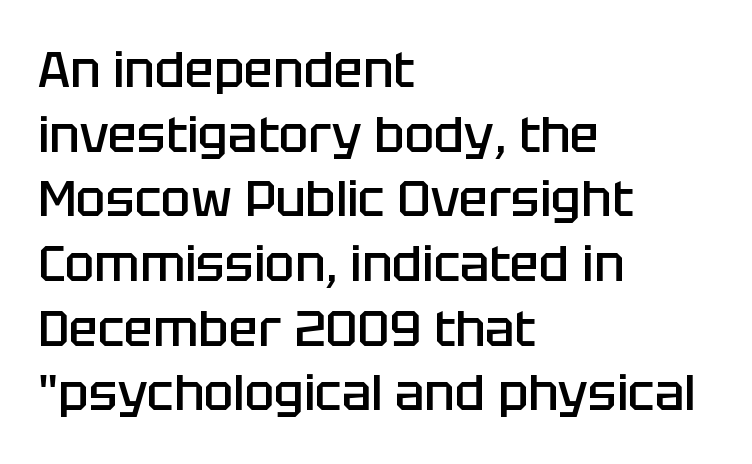
{"serif": "no", "italic": "no", "bold": "semi", "weight": "semibold", "width": "normal", "stroke_contrast": "low", "x_height": "large", "monospaced": "no", "underline": "no", "align": "left", "line_spacing": "normal", "line_spacing_ratio": 1.32, "letter_spacing": "normal", "letter_spacing_em": 0.0, "glyph_px": 49}
